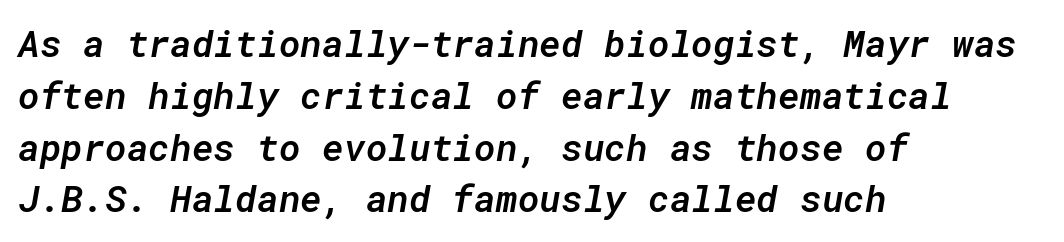
All the whitespace from short lines collects on the right. The foot of each line stays bare and open. This block has exactly the height ordinary leading produces. Inter-character spacing is left at the font's built-in metrics.
